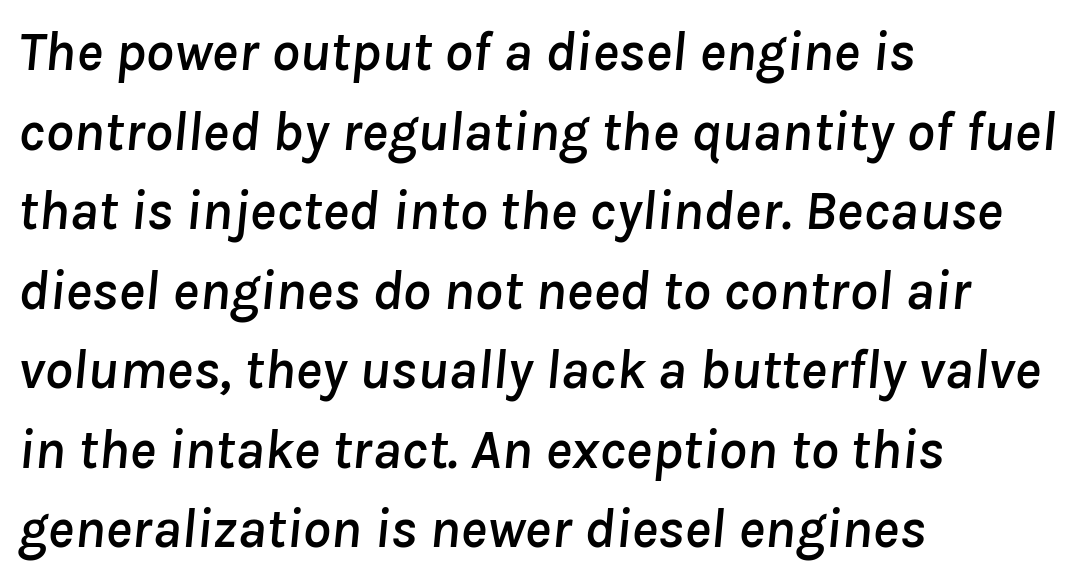
How would I describe the line gaps? Plain and ordinary. Has an underline been added? It has not. The specimen reads as italic at a glance. Characters follow at the spacing the type designer built in. Each line starts at the same left margin while the right side varies.
